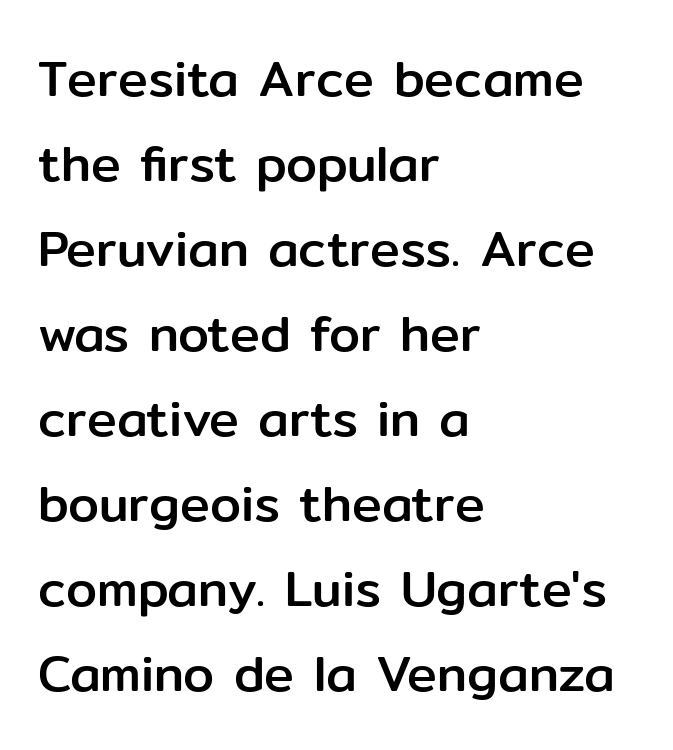
{"serif": "no", "italic": "no", "width": "normal", "stroke_contrast": "low", "x_height": "medium", "monospaced": "no", "underline": "no", "align": "left", "line_spacing": "normal", "line_spacing_ratio": 1.7, "letter_spacing": "normal", "letter_spacing_em": 0.0, "glyph_px": 50}
